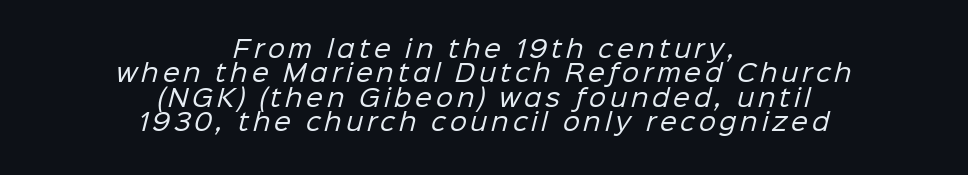
Very little white space separates one row of letters from the next. Nobody drew a line under any word here. The weight would be labelled regular, book, light, or lighter still. Visually the block forms a symmetrical silhouette, jagged on both flanks.
